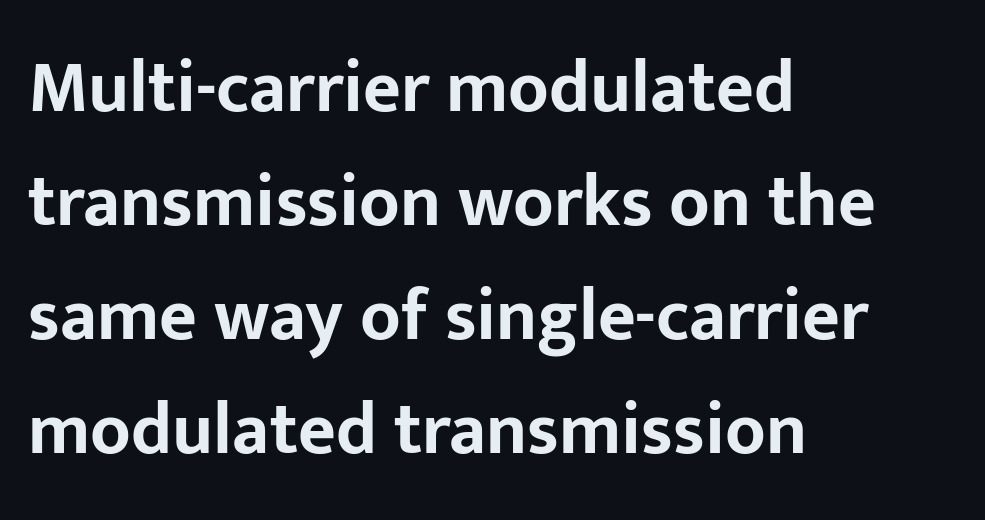
The image shows 73 px bold sans-serif type, upright; set left-aligned, normal line spacing (1.56x), normal letter spacing, not underlined; low stroke contrast and a medium x-height.
